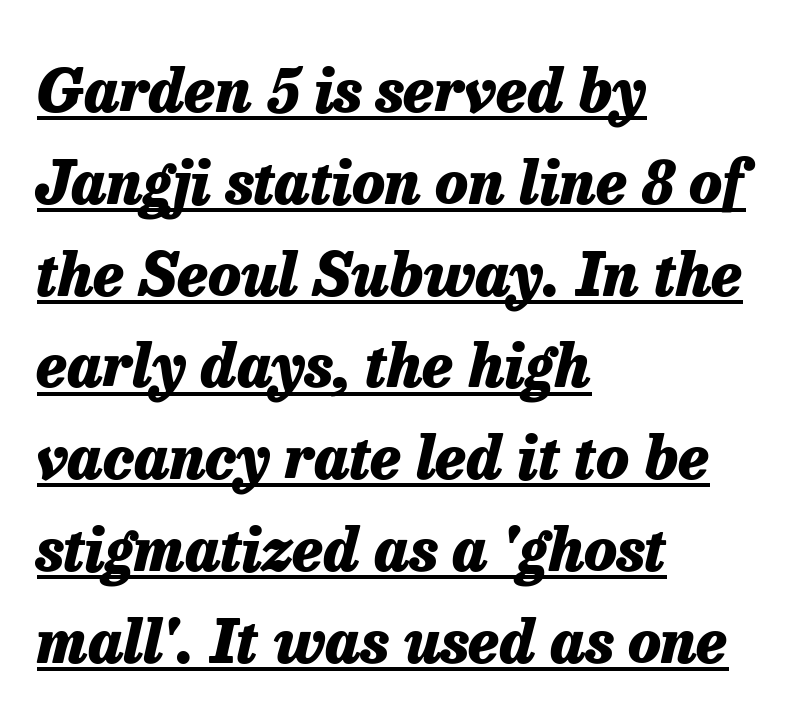
Line spacing here is normal. Compared with an ordinary text face, these strokes are far heavier — a full bold. Each letter keeps its own natural width here, so spacing adapts to shape. Yep, that's italic — everything's leaning.
